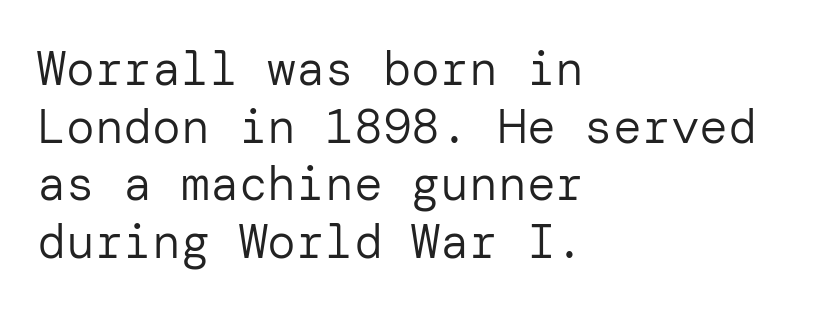
{"serif": "no", "italic": "no", "bold": "no", "weight": "regular", "width": "normal", "stroke_contrast": "low", "x_height": "medium", "underline": "no", "align": "left", "line_spacing_ratio": 1.2, "letter_spacing": "normal", "letter_spacing_em": 0.0, "glyph_px": 48}
